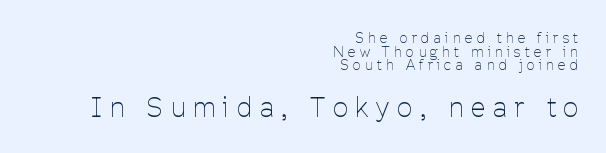
The image shows 26 px text type, upright; set right-aligned, tight line spacing (0.97x), unusually wide letter spacing (+0.31 em), not underlined; the second (bottom) block is 1.86x larger.
